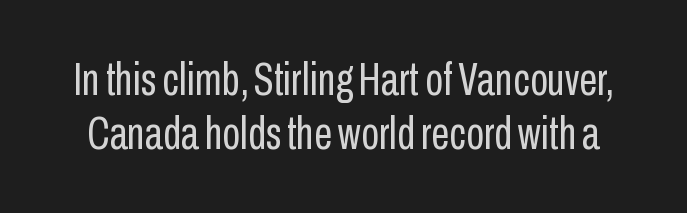
On a weight scale, this lands at 450 or below. Lines of text with bare space underneath. Here the glyphs are tracked normally, forming tight word shapes. If you drew a line through each stem, it would be perfectly vertical. This is sans-serif lettering, the kind often seen on screens and signage.
